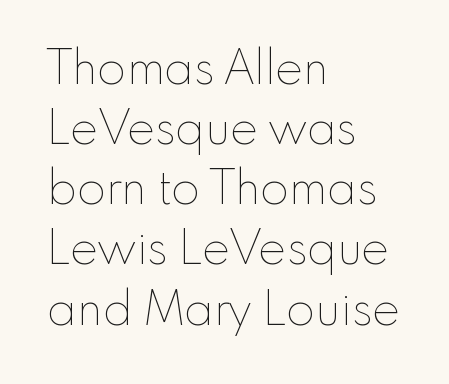
Q: Is the text bold? A: No.
Q: Is the text italic (slanted)? A: No, it is upright.
Q: Is the text underlined? A: No.
Q: How is the paragraph aligned? A: Left-aligned.
Q: Is the spacing between letters normal or unusually wide? A: Normal.
Q: Is the spacing between lines tight, normal or loose? A: Normal.
Q: Width (condensed, normal, or wide)? A: Normal.
Q: Stroke contrast? A: Low.
Q: x-height? A: Small.
Q: Monospaced? A: No.
